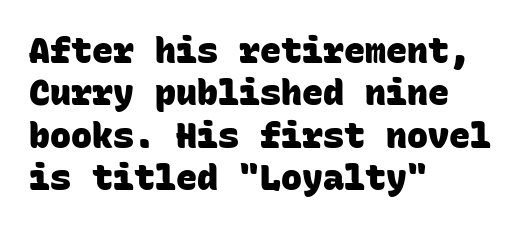
Bold? Absolutely — the strokes are thick and heavy. I'd call this a sans setting — the letters go barefoot. Lines of text with bare space underneath. Every row of glyphs begins at an identical x-position on the left. The horizontal fit of the characters is conventional and even.
